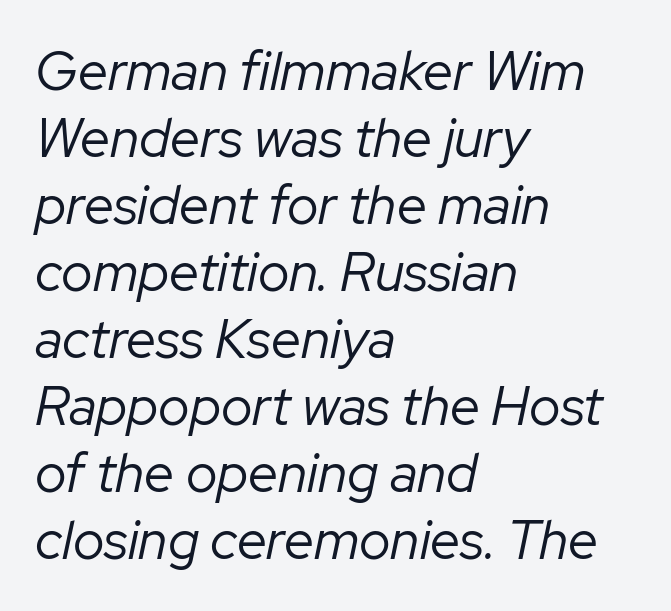
Q: Is the text bold? A: No.
Q: Is the text italic (slanted)? A: Yes, it leans right by about 12 degrees.
Q: Is the text underlined? A: No.
Q: How is the paragraph aligned? A: Left-aligned.
Q: Is the spacing between letters normal or unusually wide? A: Normal.
Q: Width (condensed, normal, or wide)? A: Normal.
Q: Stroke contrast? A: Low.
Q: x-height? A: Medium.
Q: Monospaced? A: No.
